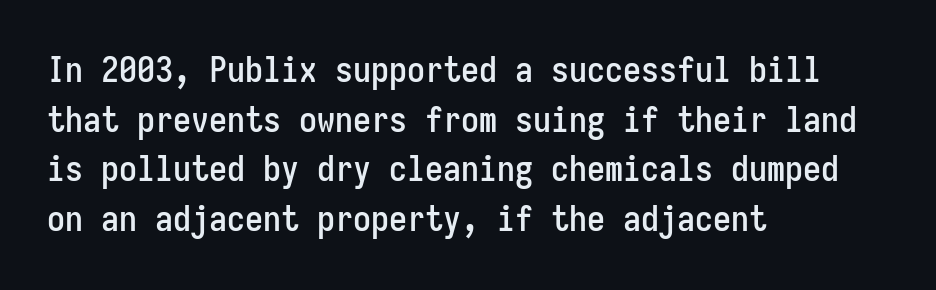
Fixed-width glyphs throughout — classic coding-font behaviour. Quick note: not italic, upright. Font category for this specimen: sans-serif. Notice how the passage keeps a crisp vertical edge on the left only. Beneath every word, the page is bare.
